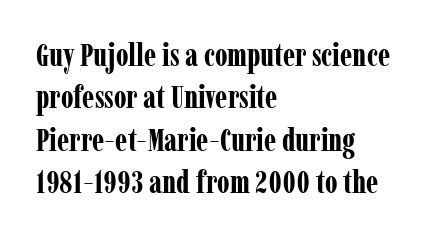
The typesetting leans heavy: a genuine bold. The ragged edge is on the right, which tells us the setting is flush left. Classification — serif. Rows of type keep a routine distance in the vertical direction. The passage shown has conventional tracking throughout.
